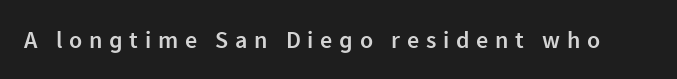
A roman cut, with each character standing at attention. Observe the wide spacing: letters keep a clear distance from each other. The zone under the glyphs is completely vacant. Typographic density is moderately raised because the face is semibold.
